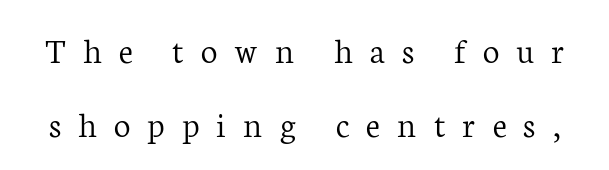
The image shows 37 px light serif type, upright; set loose line spacing (1.99x), unusually wide letter spacing (+0.46 em), not underlined; low stroke contrast and a medium x-height.
